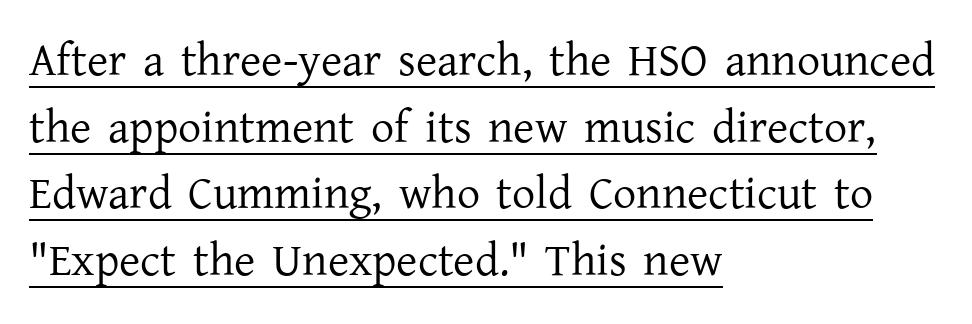
The image shows 46 px regular-weight serif type, upright; set left-aligned, normal line spacing (1.45x), normal letter spacing, underlined; low stroke contrast and a medium x-height.
